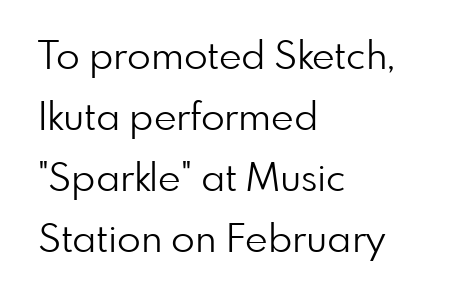
Q: Is the text bold? A: No.
Q: Is the text italic (slanted)? A: No, it is upright.
Q: Is the typeface a serif or a sans-serif typeface? A: Sans-serif.
Q: Is the text underlined? A: No.
Q: How is the paragraph aligned? A: Left-aligned.
Q: Is the spacing between letters normal or unusually wide? A: Normal.
Q: Is the spacing between lines tight, normal or loose? A: Normal.
Q: Width (condensed, normal, or wide)? A: Normal.
Q: Stroke contrast? A: Low.
Q: x-height? A: Small.
Q: Monospaced? A: No.
